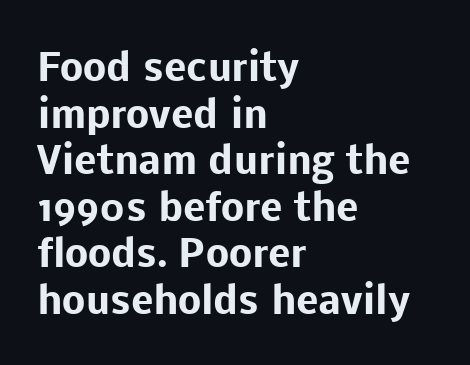
{"serif": "no", "italic": "no", "bold": "yes", "weight": "heavy", "width": "normal", "stroke_contrast": "low", "x_height": "medium", "monospaced": "no", "underline": "no", "align": "left", "line_spacing": "normal", "line_spacing_ratio": 1.26, "letter_spacing": "normal", "letter_spacing_em": 0.0, "glyph_px": 37}
